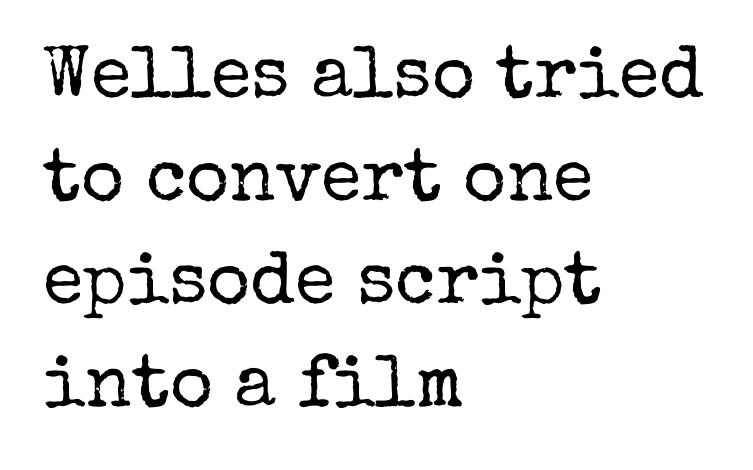
The image shows 74 px regular-weight serif type, upright; set left-aligned, normal line spacing (1.39x), normal letter spacing, not underlined; low stroke contrast and a medium x-height.
